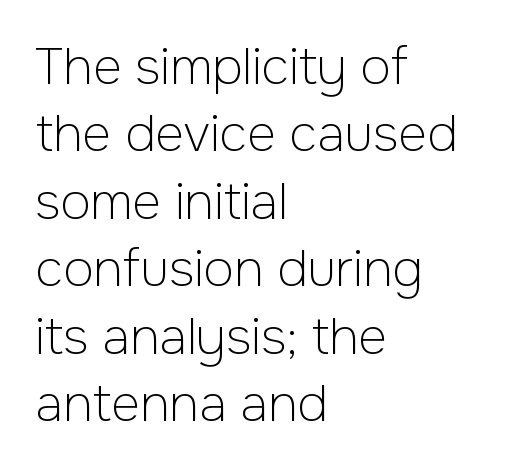
Summary of weight: not heavy and not bold. Grotesque or geometric, the face here clearly has no serifs. Rendered with straight, roman letterforms. The typesetter chose a ragged-right arrangement here. Inter-character spacing is left at the font's built-in metrics. This sample has the flowing, uneven cadence of proportional lettering.
